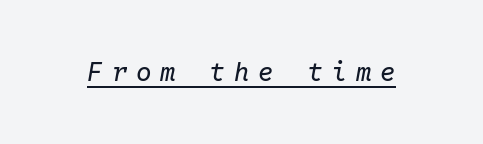
Q: Is the text bold? A: No.
Q: Is the text italic (slanted)? A: Yes, it leans right by about 10 degrees.
Q: Is the text underlined? A: Yes.
Q: Is the spacing between letters normal or unusually wide? A: Unusually wide.
